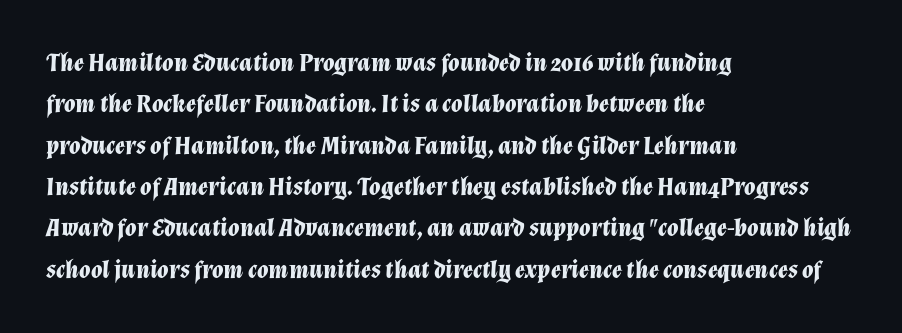
{"italic": "yes", "lean": "right", "slant_degrees": 12, "bold": "yes", "underline": "no", "align": "left", "line_spacing": "normal", "line_spacing_ratio": 1.59, "letter_spacing": "normal", "letter_spacing_em": 0.0, "glyph_px": 26}
